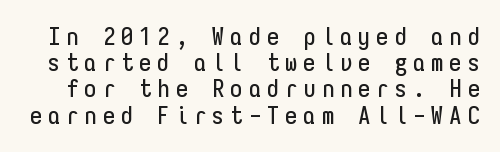
{"italic": "no", "underline": "no", "line_spacing": "tight", "line_spacing_ratio": 1.05, "letter_spacing": "wide", "letter_spacing_em": 0.23, "glyph_px": 25}
